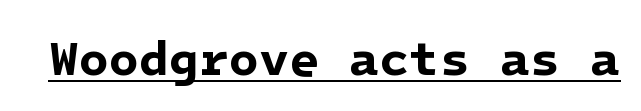
Q: Is the text bold? A: Yes.
Q: Is the typeface a serif or a sans-serif typeface? A: Sans-serif.
Q: Is the text underlined? A: Yes.
Q: Is the spacing between letters normal or unusually wide? A: Normal.
Q: Width (condensed, normal, or wide)? A: Normal.
Q: Stroke contrast? A: Low.
Q: x-height? A: Medium.
